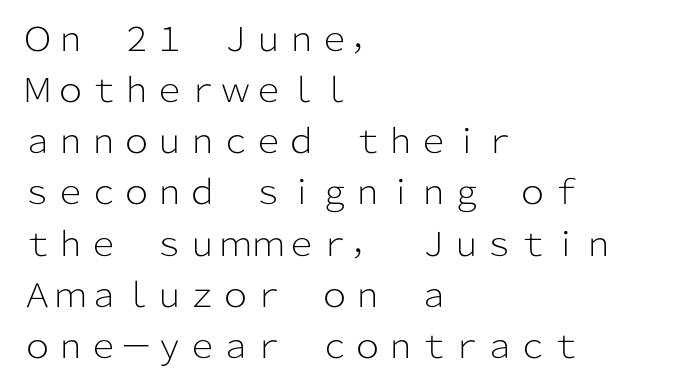
{"serif": "no", "italic": "no", "bold": "no", "weight": "light", "width": "normal", "stroke_contrast": "low", "x_height": "medium", "monospaced": "no", "underline": "no", "align": "left", "line_spacing": "normal", "line_spacing_ratio": 1.55, "letter_spacing": "normal", "letter_spacing_em": 0.0, "glyph_px": 33}
